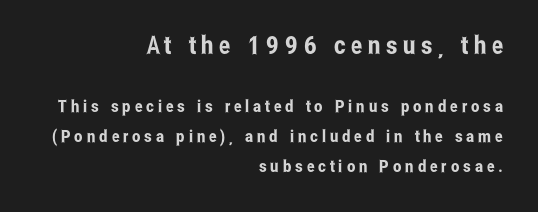
Q: Is the text italic (slanted)? A: No, it is upright.
Q: Is the text underlined? A: No.
Q: How is the paragraph aligned? A: Right-aligned.
Q: Is the spacing between letters normal or unusually wide? A: Unusually wide.
Q: Which block of text is set in a larger size, the first (top) or the second (bottom)? A: The first (top) one.
